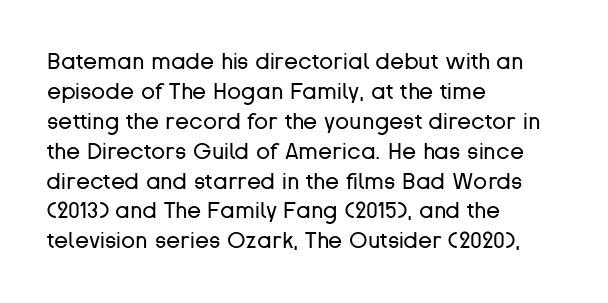
{"italic": "no", "bold": "no", "underline": "no", "align": "left", "line_spacing": "normal", "line_spacing_ratio": 1.3, "letter_spacing": "normal", "letter_spacing_em": 0.0, "glyph_px": 23}
